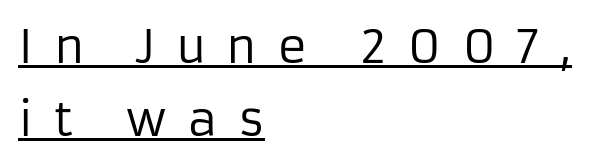
The image shows 46 px regular-weight sans-serif type, upright; set left-aligned, normal line spacing (1.59x), unusually wide letter spacing (+0.44 em), underlined; low stroke contrast and a medium x-height.
